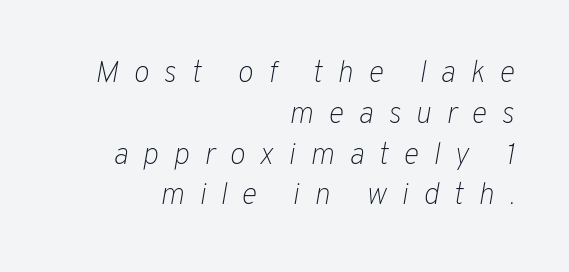
{"italic": "yes", "lean": "right", "slant_degrees": 10, "bold": "no", "weight": "light", "width": "normal", "stroke_contrast": "low", "x_height": "medium", "monospaced": "no", "underline": "no", "align": "right", "line_spacing": "normal", "line_spacing_ratio": 1.36, "letter_spacing": "wide", "letter_spacing_em": 0.49, "glyph_px": 30}
